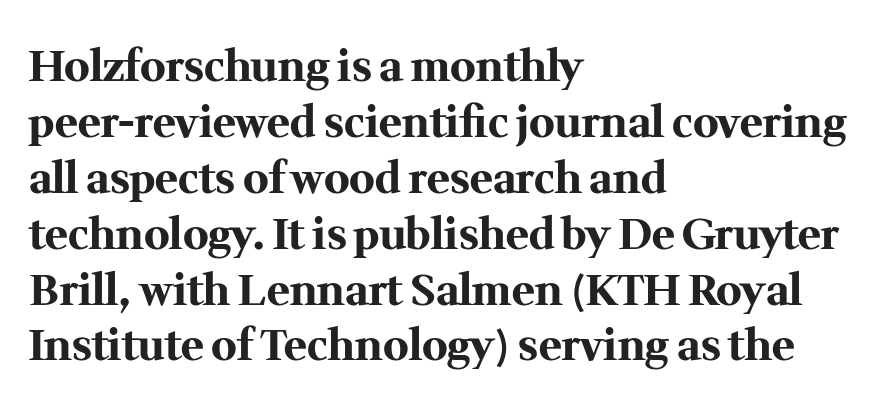
Each row of text sits above clean, open space. Is this a fixed-width face? No — the glyphs have proportional, varying widths. The setting favours the left margin, as ordinary paragraphs usually do. Old-style or modern, the face here clearly has serifs. Caption: bold face, heavy strokes. These lines were composed using upright roman letters.
